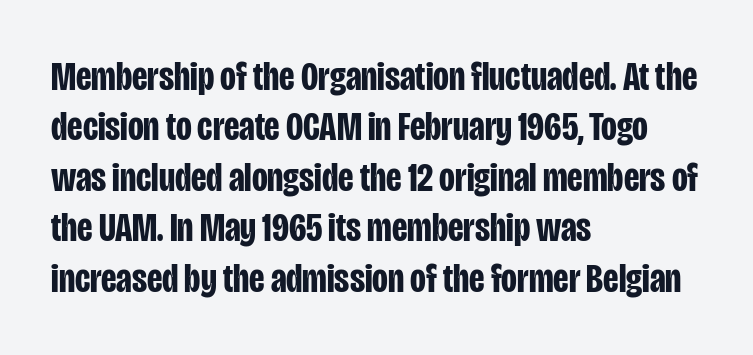
{"serif": "no", "italic": "no", "bold": "yes", "weight": "bold", "width": "condensed", "stroke_contrast": "low", "x_height": "large", "monospaced": "no", "underline": "no", "align": "left", "line_spacing_ratio": 1.23, "letter_spacing": "normal", "letter_spacing_em": 0.0, "glyph_px": 41}
